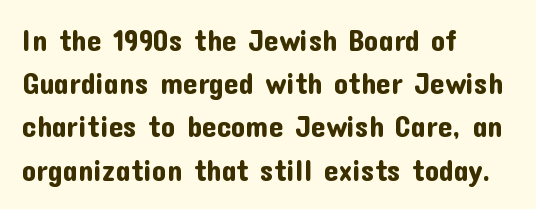
Q: Is the text italic (slanted)? A: No, it is upright.
Q: Is the typeface a serif or a sans-serif typeface? A: Sans-serif.
Q: Is the text underlined? A: No.
Q: How is the paragraph aligned? A: Left-aligned.
Q: Is the spacing between letters normal or unusually wide? A: Normal.
Q: Is the spacing between lines tight, normal or loose? A: Normal.
Q: Width (condensed, normal, or wide)? A: Normal.
Q: Stroke contrast? A: Low.
Q: x-height? A: Medium.
Q: Monospaced? A: No.
